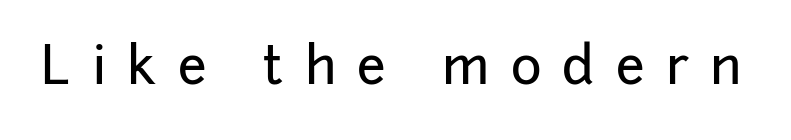
{"serif": "no", "italic": "no", "width": "normal", "stroke_contrast": "low", "x_height": "medium", "monospaced": "no", "underline": "no", "letter_spacing": "wide", "letter_spacing_em": 0.41, "glyph_px": 52}
